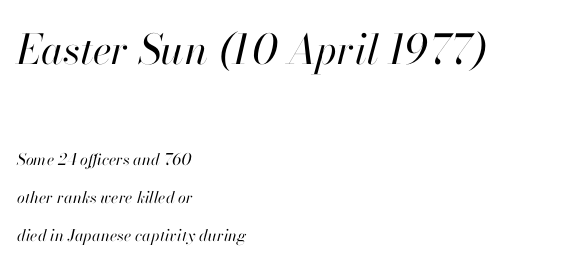
The image shows 41 px regular-weight type, italic (leaning right); set left-aligned, loose line spacing (2.37x), normal letter spacing, not underlined; the first (top) block is 2.56x larger; high stroke contrast and a small x-height.
